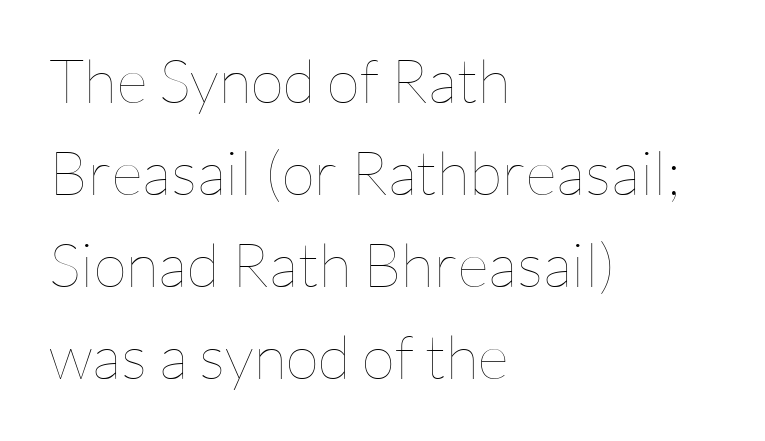
Q: Is the text bold? A: No.
Q: Is the text italic (slanted)? A: No, it is upright.
Q: Is the text underlined? A: No.
Q: How is the paragraph aligned? A: Left-aligned.
Q: Is the spacing between letters normal or unusually wide? A: Normal.
Q: Is the spacing between lines tight, normal or loose? A: Normal.
Q: Width (condensed, normal, or wide)? A: Normal.
Q: Stroke contrast? A: Low.
Q: x-height? A: Medium.
Q: Monospaced? A: No.
